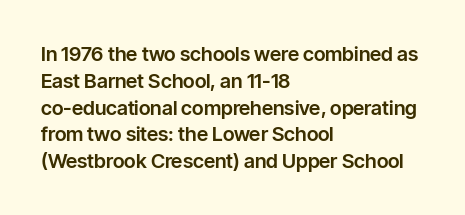
Q: Is the text italic (slanted)? A: No, it is upright.
Q: Is the text underlined? A: No.
Q: How is the paragraph aligned? A: Left-aligned.
Q: Is the spacing between letters normal or unusually wide? A: Normal.
Q: Is the spacing between lines tight, normal or loose? A: Normal.
